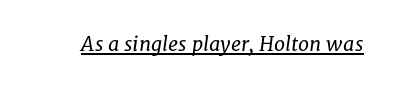
Q: Is the text bold? A: No.
Q: Is the text italic (slanted)? A: Yes, it leans right by about 8 degrees.
Q: Is the text underlined? A: Yes.
Q: Is the spacing between letters normal or unusually wide? A: Normal.
